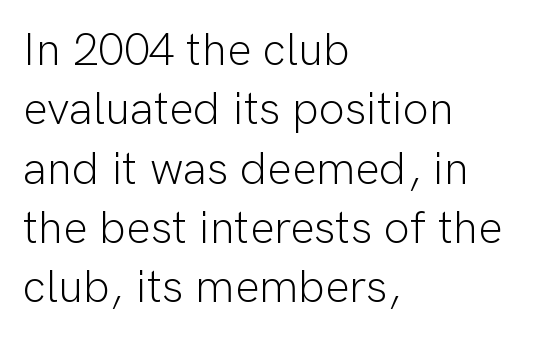
The letters stand upright; this is a roman face. The letters advance in unequal steps, a hallmark of proportional type. Nothing unusual about the tracking: characters are spaced as the font intends. The typesetter chose a ragged-right arrangement here.
